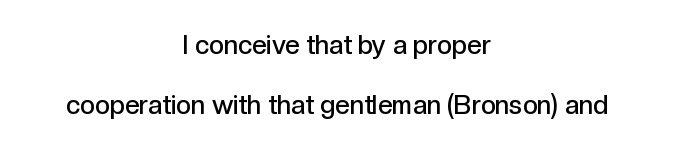
The letters sit at their default tracking, neither squeezed nor spread. Short and long lines alike share a common midpoint. As a designer I'd log this as weight 600, semibold. Nope, not italic — everything's standing straight. Vertical spacing — loose.
